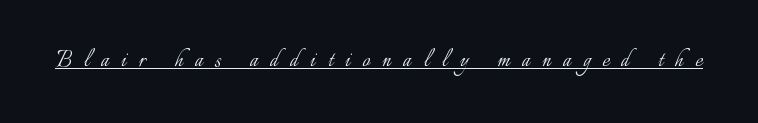
{"bold": "no", "underline": "yes", "letter_spacing": "wide", "letter_spacing_em": 0.45, "glyph_px": 27}
